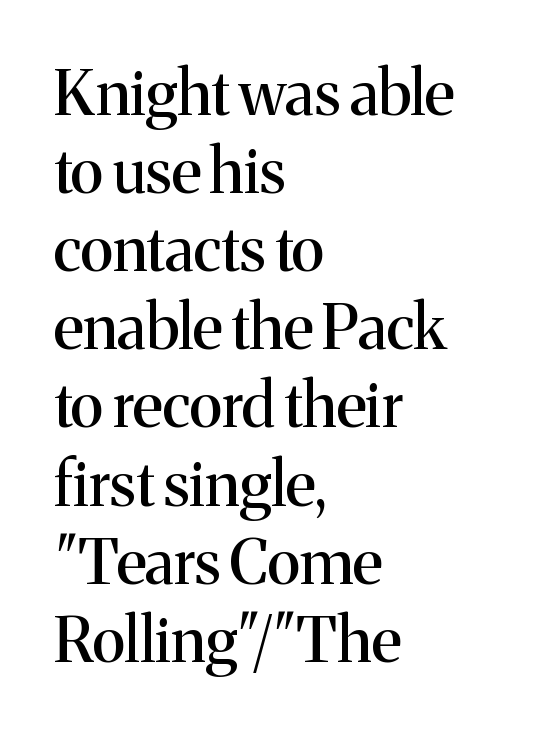
These lines were composed using upright roman letters. The tracking reads as untouched default to a designer's eye. Interline gaps are of average width in this sample. Varying glyph widths throughout — classic text-font behaviour. Rule under the text: the space is simply empty.
